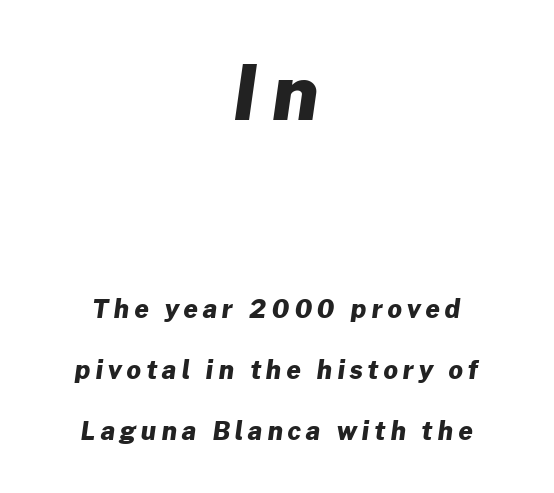
In terms of leading, this rendering errs on the spacious side. Does the bottom block carry the larger type? No, the top block does. The type is letterspaced generously, with wide tracking. This is heavy type, rendered in bold.
